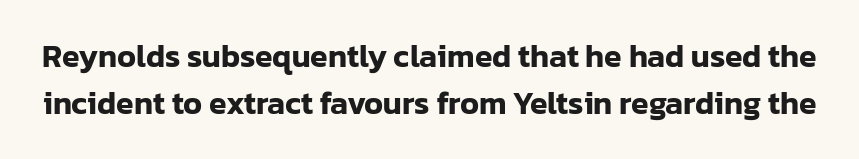
Q: Is the text italic (slanted)? A: No, it is upright.
Q: Is the typeface a serif or a sans-serif typeface? A: Sans-serif.
Q: Is the text underlined? A: No.
Q: Is the spacing between letters normal or unusually wide? A: Normal.
Q: Is the spacing between lines tight, normal or loose? A: Normal.
Q: Width (condensed, normal, or wide)? A: Normal.
Q: Stroke contrast? A: Low.
Q: x-height? A: Medium.
Q: Monospaced? A: No.
